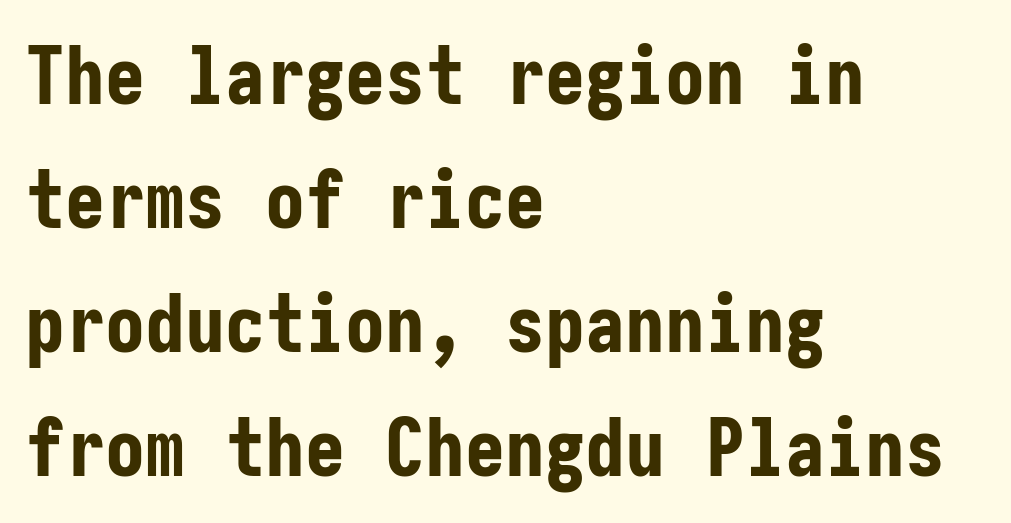
The image shows 80 px bold, condensed sans-serif type, upright; set left-aligned, normal line spacing (1.55x), normal letter spacing, not underlined; low stroke contrast and a medium x-height.
